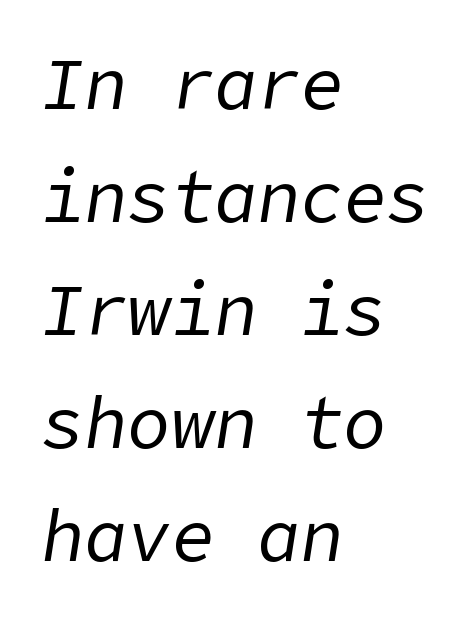
The image shows 72 px regular-weight type, italic (leaning right); set left-aligned, normal line spacing (1.57x), normal letter spacing, not underlined; low stroke contrast and a medium x-height.
